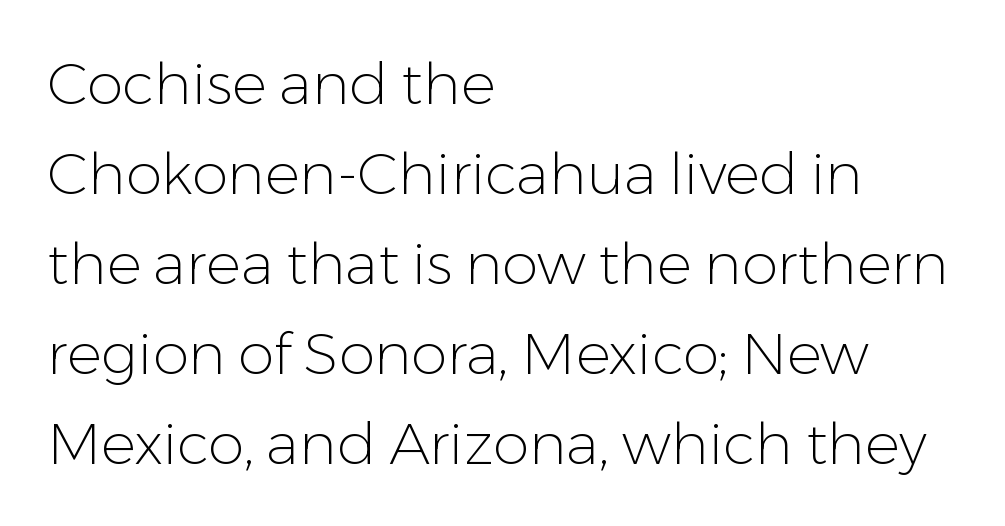
Notice how the passage keeps a crisp vertical edge on the left only. In terms of letterspacing, this is plain default setting. The strip under each line holds only bare page. Each new line begins a customary step beneath the previous one.
